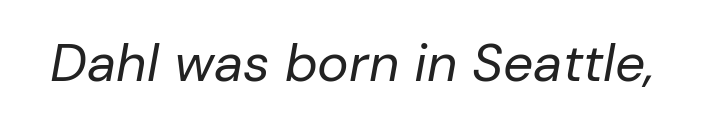
{"italic": "yes", "lean": "right", "slant_degrees": 10, "bold": "no", "weight": "regular", "width": "normal", "stroke_contrast": "low", "x_height": "medium", "monospaced": "no", "underline": "no", "letter_spacing": "normal", "letter_spacing_em": 0.0, "glyph_px": 53}
